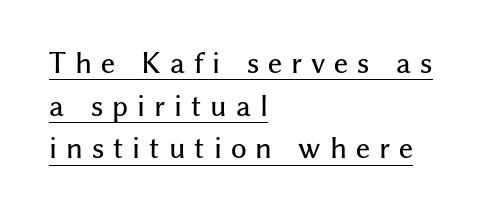
{"italic": "no", "underline": "yes", "align": "left", "line_spacing": "normal", "line_spacing_ratio": 1.58, "letter_spacing": "wide", "letter_spacing_em": 0.33, "glyph_px": 27}
